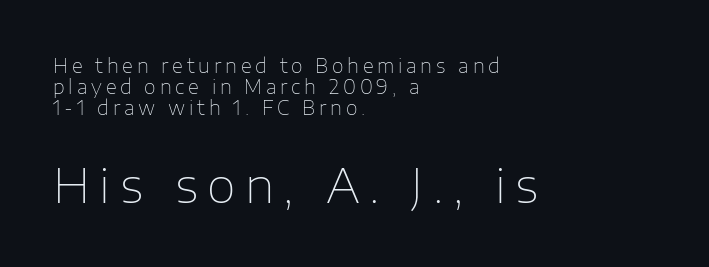
Stroke thickness stays within the range of a standard reading face or lighter. This sample has the flowing, uneven cadence of proportional lettering. Classification — sans serif. Interline gaps are noticeably narrow in this sample. The words here are not underlined. These lines were composed using upright roman letters.
